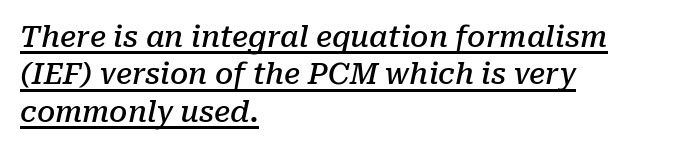
The image shows 29 px semibold serif type, italic (leaning right); set left-aligned, normal line spacing (1.29x), normal letter spacing, underlined; low stroke contrast and a medium x-height.
